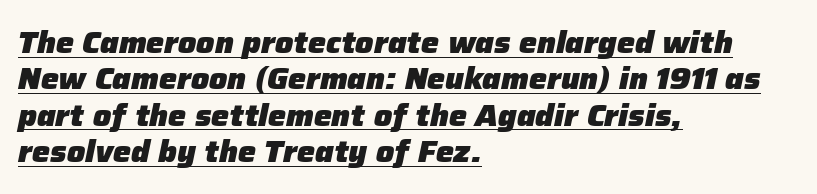
{"italic": "yes", "lean": "right", "slant_degrees": 12, "bold": "yes", "weight": "heavy", "width": "normal", "stroke_contrast": "low", "x_height": "medium", "monospaced": "no", "underline": "yes", "align": "left", "line_spacing_ratio": 1.21, "letter_spacing": "normal", "letter_spacing_em": 0.0, "glyph_px": 30}
